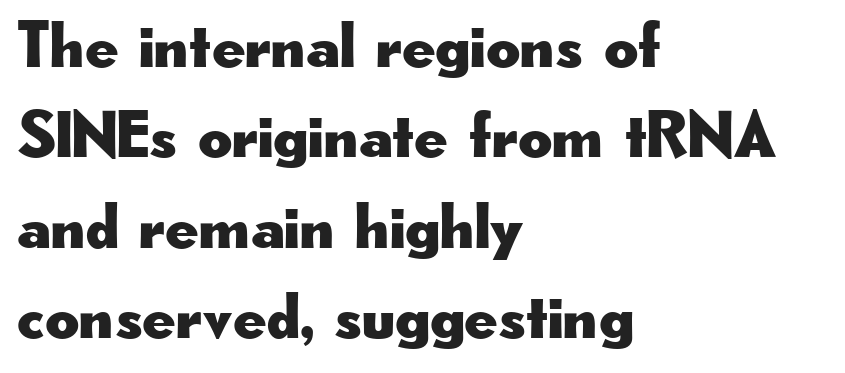
Q: Is the text italic (slanted)? A: No, it is upright.
Q: Is the typeface a serif or a sans-serif typeface? A: Sans-serif.
Q: Is the text underlined? A: No.
Q: How is the paragraph aligned? A: Left-aligned.
Q: Is the spacing between letters normal or unusually wide? A: Normal.
Q: Is the spacing between lines tight, normal or loose? A: Normal.
Q: Width (condensed, normal, or wide)? A: Wide.
Q: Stroke contrast? A: Low.
Q: x-height? A: Small.
Q: Monospaced? A: No.
